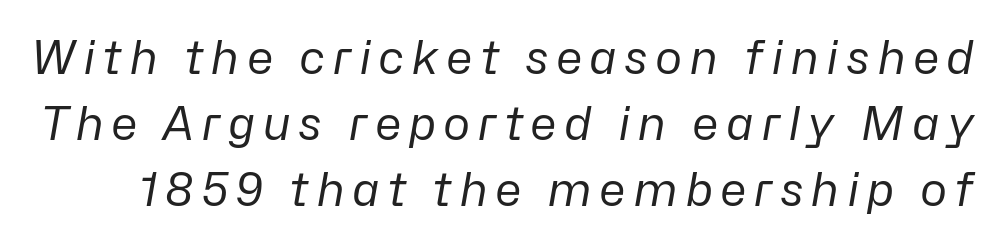
Every character sits at an angle, as italics do. Counters stay open thanks to moderate or lighter strokes. Here the designer chose a conventional face with non-uniform glyph widths. Descender tails drop into unmarked territory. The rendering uses a moderate line-height, typical for paragraphs.
